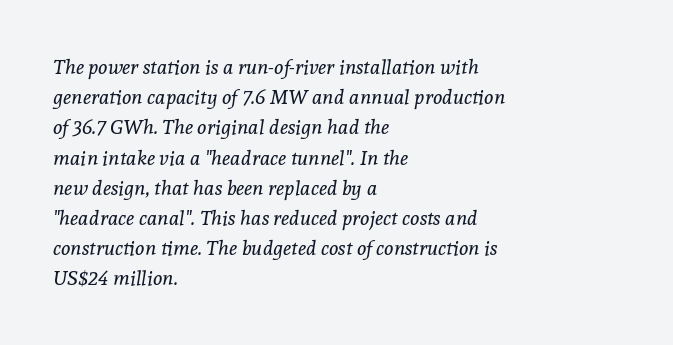
The image shows 20 px text type, italic (leaning right); set left-aligned, normal line spacing (1.51x), normal letter spacing, not underlined.
